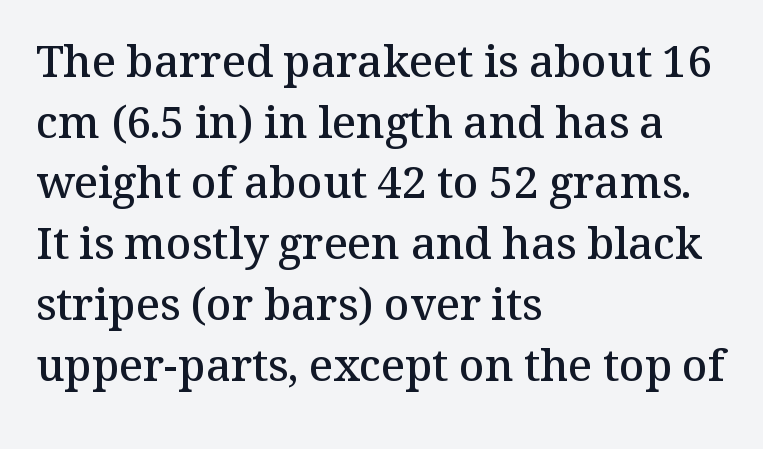
Q: Is the text bold? A: Semi-bold.
Q: Is the text italic (slanted)? A: No, it is upright.
Q: Is the typeface a serif or a sans-serif typeface? A: Serif.
Q: Is the text underlined? A: No.
Q: How is the paragraph aligned? A: Left-aligned.
Q: Is the spacing between letters normal or unusually wide? A: Normal.
Q: Is the spacing between lines tight, normal or loose? A: Normal.
Q: Width (condensed, normal, or wide)? A: Normal.
Q: Stroke contrast? A: Medium.
Q: x-height? A: Medium.
Q: Monospaced? A: No.
